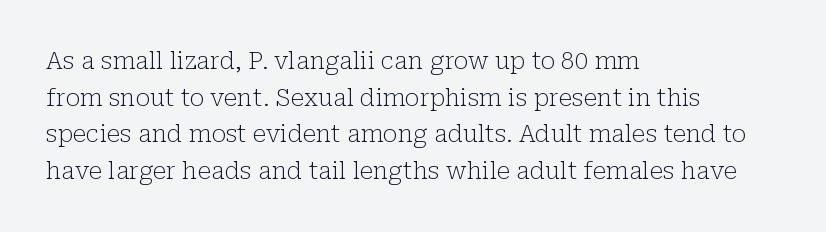
Q: Is the text bold? A: No.
Q: Is the text italic (slanted)? A: No, it is upright.
Q: Is the text underlined? A: No.
Q: How is the paragraph aligned? A: Left-aligned.
Q: Is the spacing between letters normal or unusually wide? A: Normal.
Q: Is the spacing between lines tight, normal or loose? A: Normal.
